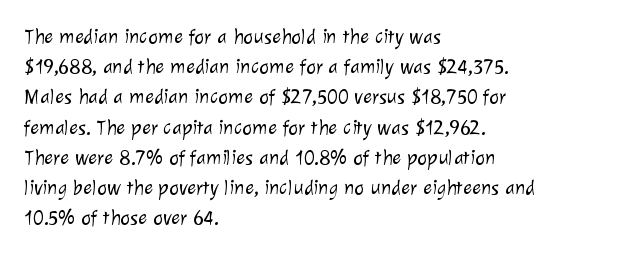
The image shows 21 px text type; set left-aligned, normal line spacing (1.44x), normal letter spacing, not underlined.
